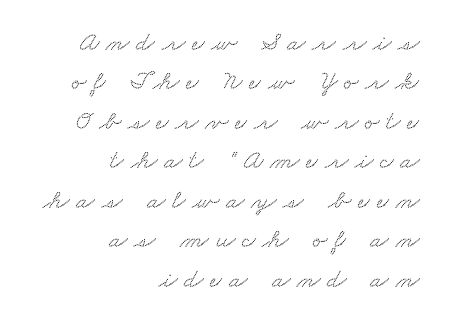
{"underline": "no", "align": "right", "line_spacing": "normal", "line_spacing_ratio": 1.46, "letter_spacing": "wide", "letter_spacing_em": 0.25, "glyph_px": 27}
